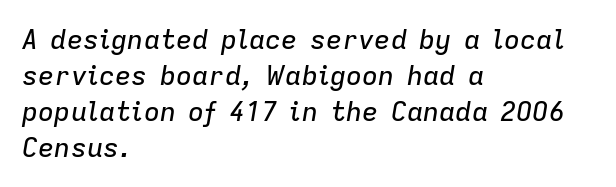
In terms of letterspacing, this is plain default setting. Does the lettering tilt? It does — this is italic. Bare-footed words on every line. Quick note: interline space is typical.
